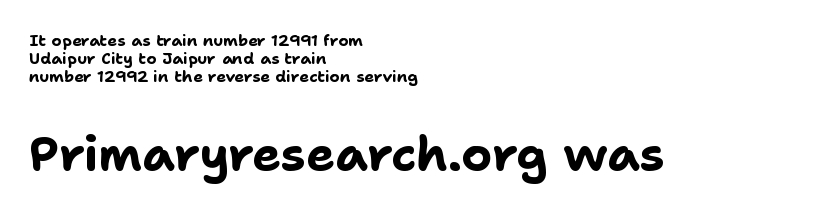
{"serif": "no", "italic": "no", "bold": "yes", "weight": "bold", "width": "normal", "stroke_contrast": "low", "x_height": "medium", "monospaced": "no", "underline": "no", "align": "left", "line_spacing": "tight", "line_spacing_ratio": 1.14, "letter_spacing": "normal", "letter_spacing_em": 0.0, "larger_block": "second", "size_ratio": 3.0, "glyph_px": 48}
